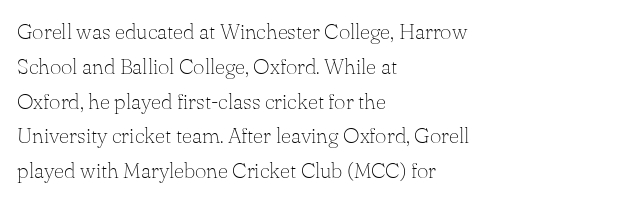
{"italic": "no", "bold": "no", "underline": "no", "align": "left", "line_spacing": "normal", "line_spacing_ratio": 1.58, "letter_spacing": "normal", "letter_spacing_em": 0.0, "glyph_px": 22}
